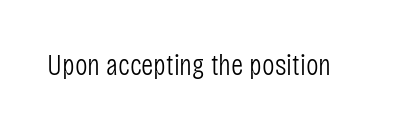
The image shows 30 px light, condensed sans-serif type, upright; set normal letter spacing, not underlined; low stroke contrast and a large x-height.
